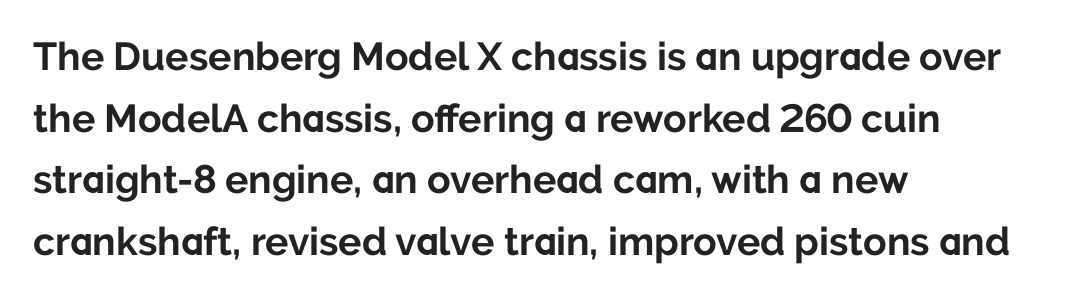
Q: Is the text bold? A: Yes.
Q: Is the text italic (slanted)? A: No, it is upright.
Q: Is the typeface a serif or a sans-serif typeface? A: Sans-serif.
Q: Is the text underlined? A: No.
Q: How is the paragraph aligned? A: Left-aligned.
Q: Is the spacing between letters normal or unusually wide? A: Normal.
Q: Is the spacing between lines tight, normal or loose? A: Normal.
Q: Width (condensed, normal, or wide)? A: Normal.
Q: Stroke contrast? A: Low.
Q: x-height? A: Medium.
Q: Monospaced? A: No.
